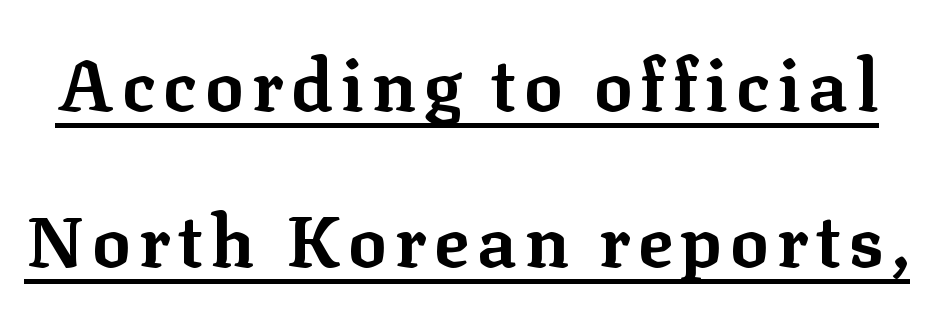
Q: Is the text bold? A: Yes.
Q: Is the text italic (slanted)? A: No, it is upright.
Q: Is the typeface a serif or a sans-serif typeface? A: Serif.
Q: Is the text underlined? A: Yes.
Q: Is the spacing between lines tight, normal or loose? A: Loose.
Q: Width (condensed, normal, or wide)? A: Normal.
Q: Stroke contrast? A: Low.
Q: x-height? A: Medium.
Q: Monospaced? A: No.
